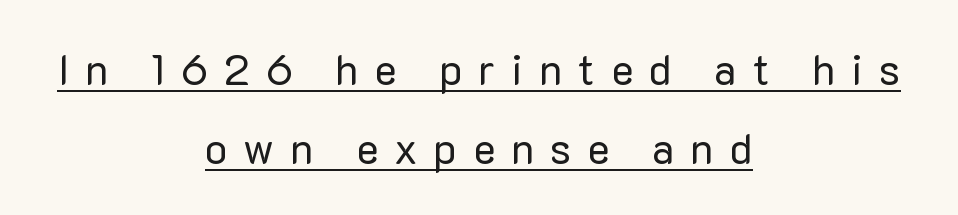
{"serif": "no", "italic": "no", "bold": "no", "weight": "regular", "width": "normal", "stroke_contrast": "low", "x_height": "medium", "monospaced": "no", "underline": "yes", "align": "center", "line_spacing_ratio": 1.87, "letter_spacing": "wide", "letter_spacing_em": 0.38, "glyph_px": 42}
